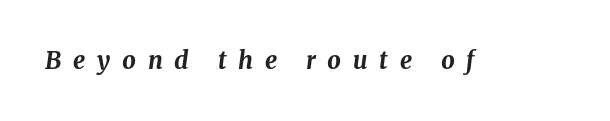
Q: Is the text bold? A: Yes.
Q: Is the text italic (slanted)? A: Yes, it leans right by about 8 degrees.
Q: Is the text underlined? A: No.
Q: Is the spacing between letters normal or unusually wide? A: Unusually wide.
